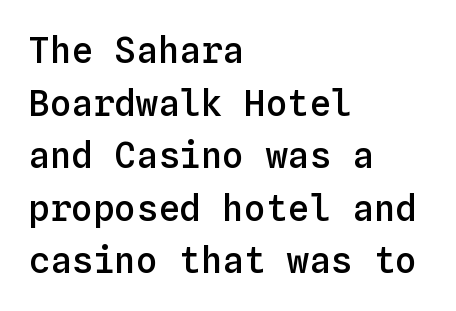
{"italic": "no", "bold": "semi", "weight": "semibold", "width": "normal", "stroke_contrast": "low", "x_height": "medium", "monospaced": "yes", "underline": "no", "align": "left", "line_spacing": "normal", "line_spacing_ratio": 1.46, "letter_spacing": "normal", "letter_spacing_em": 0.0, "glyph_px": 36}
